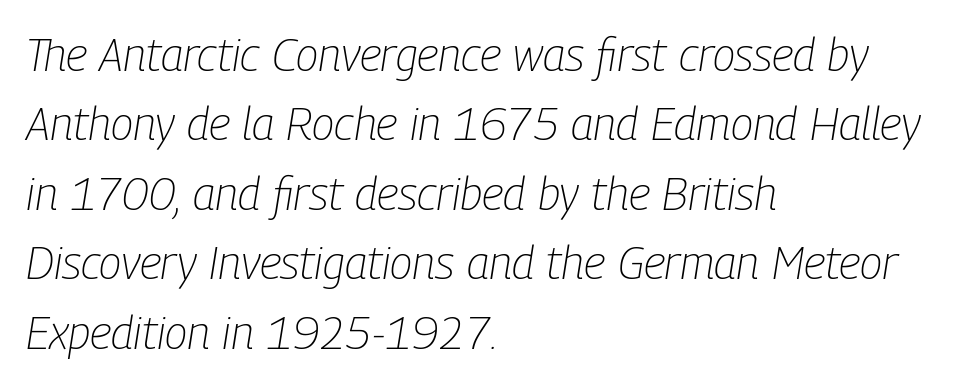
The image shows 46 px light, condensed type, italic (leaning right); set left-aligned, normal line spacing (1.51x), normal letter spacing, not underlined; low stroke contrast and a medium x-height.
